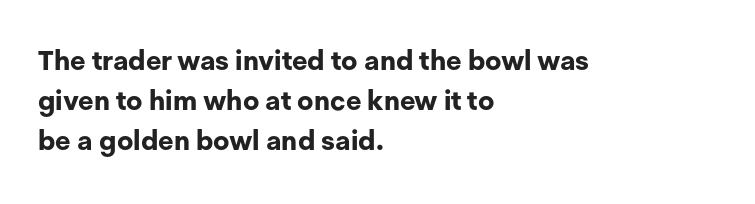
Q: Is the text bold? A: Yes.
Q: Is the text italic (slanted)? A: No, it is upright.
Q: Is the text underlined? A: No.
Q: How is the paragraph aligned? A: Left-aligned.
Q: Is the spacing between letters normal or unusually wide? A: Normal.
Q: Is the spacing between lines tight, normal or loose? A: Normal.
